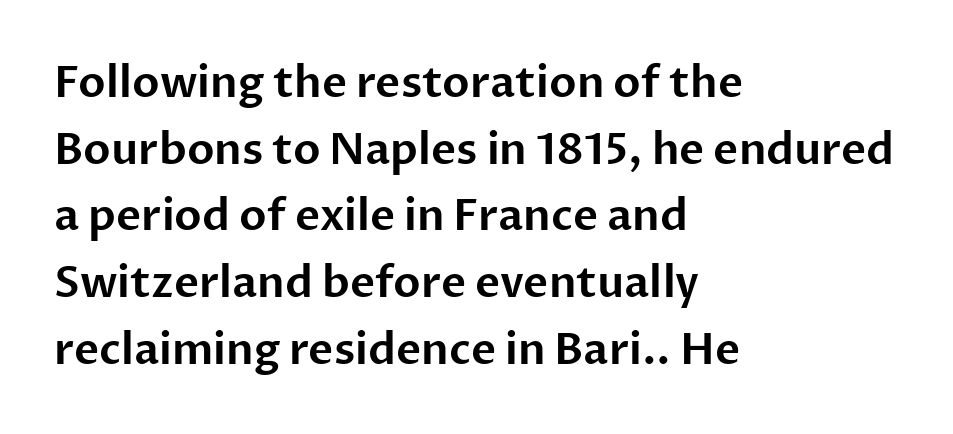
Character widths vary here, with narrow letters taking less room than wide ones. Clear beneath every line of the passage. Posture: straight, roman, zero tilt. Each line starts at the same left margin while the right side varies. Nothing unusual about the tracking: characters are spaced as the font intends.
